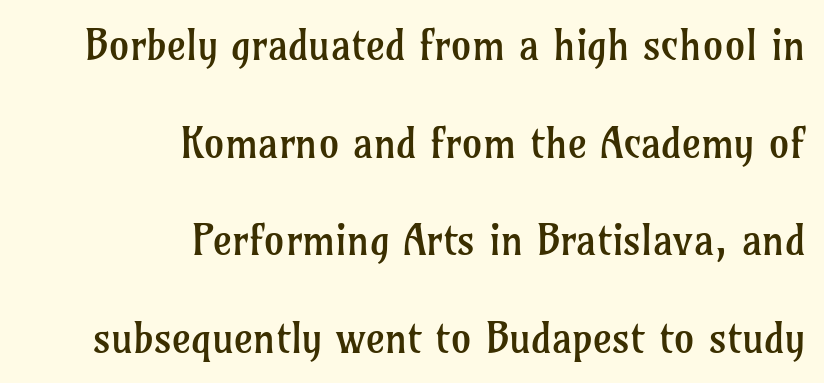
{"serif": "yes", "italic": "no", "bold": "no", "weight": "regular", "width": "normal", "stroke_contrast": "low", "x_height": "medium", "monospaced": "no", "underline": "no", "align": "right", "line_spacing": "loose", "line_spacing_ratio": 2.38, "letter_spacing": "normal", "letter_spacing_em": 0.0, "glyph_px": 41}
